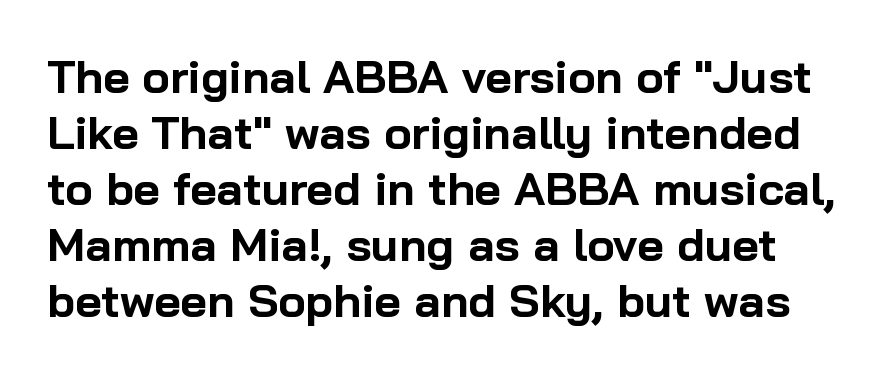
Is the type bold? Yes — the strokes are clearly thick and heavy. Regarding serifs, this sample does without them. Note the varied advance widths — an 'i' is clearly narrower than an 'm'. Rendered with straight, roman letterforms.
